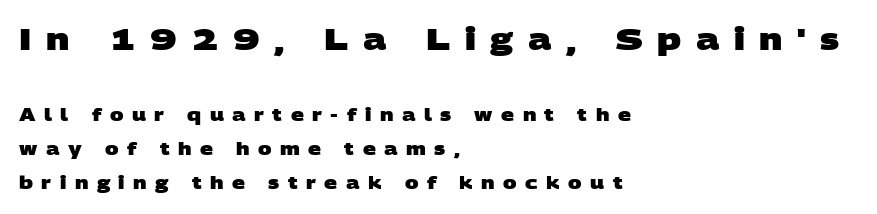
Q: Is the text bold? A: Yes.
Q: Is the typeface a serif or a sans-serif typeface? A: Sans-serif.
Q: Is the text underlined? A: No.
Q: How is the paragraph aligned? A: Left-aligned.
Q: Is the spacing between letters normal or unusually wide? A: Unusually wide.
Q: Is the spacing between lines tight, normal or loose? A: Loose.
Q: Which block of text is set in a larger size, the first (top) or the second (bottom)? A: The first (top) one.
Q: Width (condensed, normal, or wide)? A: Wide.
Q: Stroke contrast? A: Low.
Q: x-height? A: Large.
Q: Monospaced? A: No.
